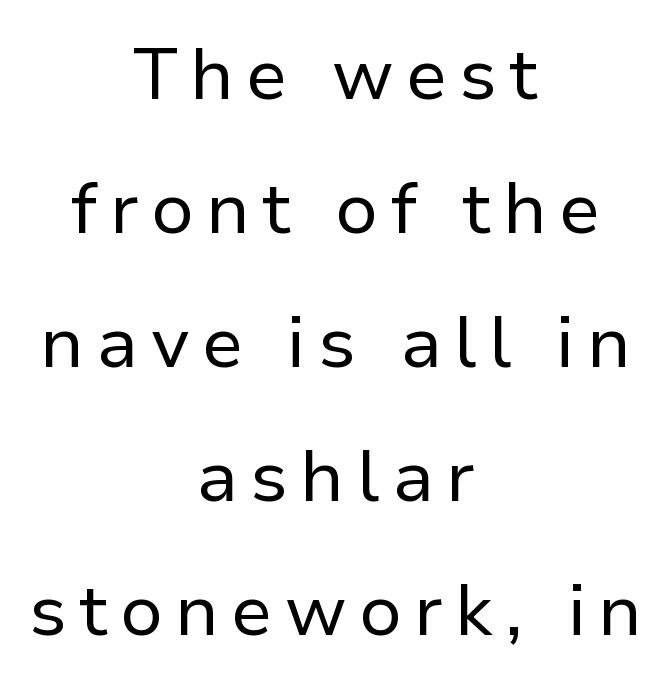
These lines are rendered in a variable-pitch font. The typeface chosen for these lines omits serifs. Teacher's note: observe the equal gaps on both sides — that is centered alignment. Check the space under the baseline: it is left empty.
